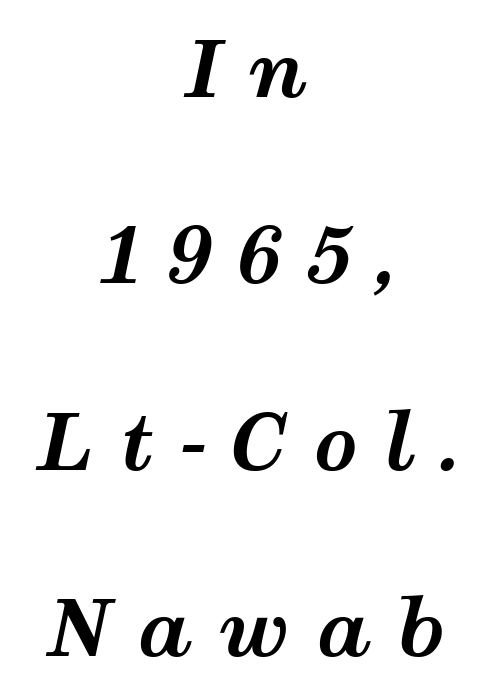
The setting favours the middle, as headings and verse often do. Each new line begins a long way beneath the previous one. Does extra space separate the letters? Yes, quite a lot of it. The space directly below the letters is spotless. The glyphs have the mass of a bold cut. Posture: slanted.
